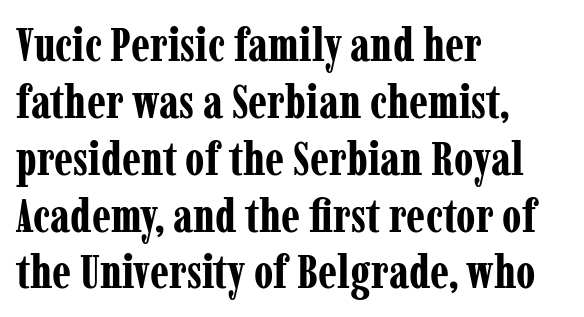
The image shows 47 px bold, condensed serif type, upright; set left-aligned, line spacing 1.21x, normal letter spacing, not underlined; low stroke contrast and a medium x-height.
